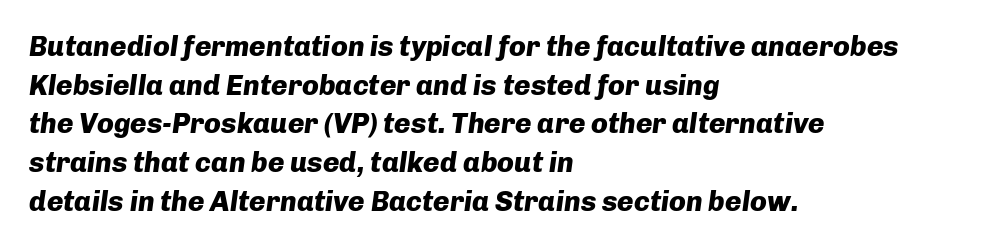
{"italic": "yes", "lean": "right", "slant_degrees": 8, "bold": "yes", "weight": "heavy", "width": "normal", "stroke_contrast": "low", "x_height": "medium", "monospaced": "no", "underline": "no", "align": "left", "line_spacing": "normal", "line_spacing_ratio": 1.38, "letter_spacing": "normal", "letter_spacing_em": 0.0, "glyph_px": 28}
